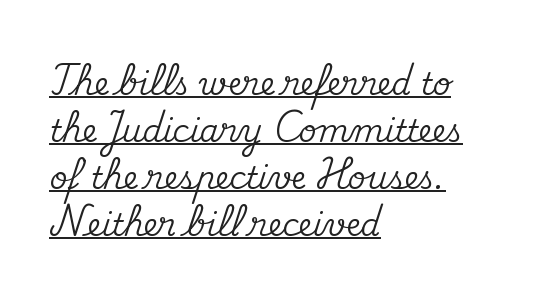
The image shows 31 px serif type; set left-aligned, normal line spacing (1.52x), normal letter spacing, underlined; medium stroke contrast and a small x-height.
